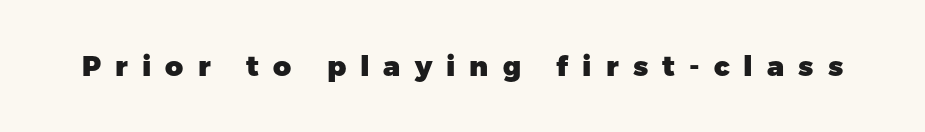
The image shows 28 px heavy sans-serif type, upright; set unusually wide letter spacing (+0.5 em), not underlined; low stroke contrast and a medium x-height.
